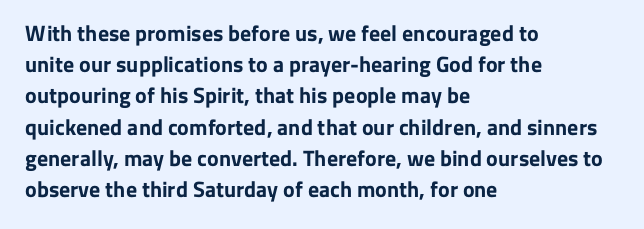
In CSS terms this would be text-align: left. Baseline-to-baseline distance is the conventional proportion of letter height. Notice how the stems are strictly vertical — no italics here. The space beneath each line is pristine and unruled. Spacing between characters is what you'd get straight out of the box. The passage shown is emphatically bold.
